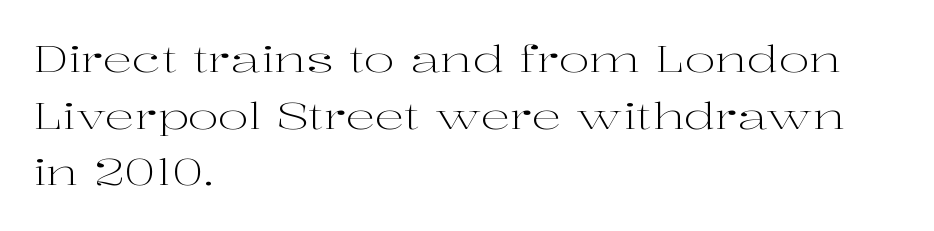
{"serif": "yes", "italic": "no", "bold": "no", "weight": "light", "width": "wide", "stroke_contrast": "high", "x_height": "medium", "monospaced": "no", "underline": "no", "align": "left", "line_spacing": "normal", "line_spacing_ratio": 1.53, "letter_spacing": "normal", "letter_spacing_em": 0.0, "glyph_px": 37}
